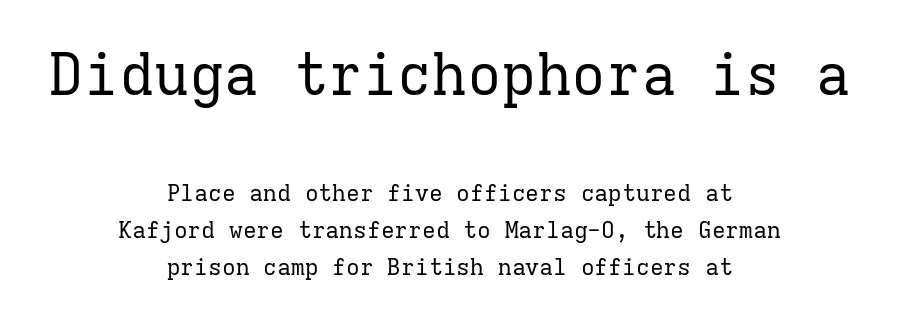
The image shows 58 px regular-weight serif type, upright, monospaced; set centered, normal line spacing (1.6x), normal letter spacing, not underlined; the first (top) block is 2.52x larger; low stroke contrast and a medium x-height.
